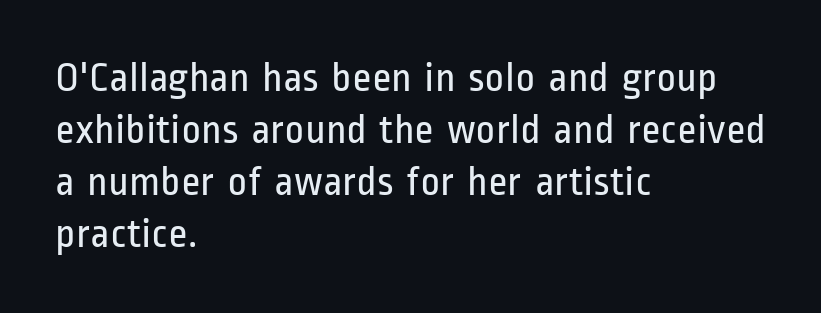
{"serif": "no", "italic": "no", "bold": "no", "weight": "regular", "width": "condensed", "stroke_contrast": "low", "x_height": "medium", "monospaced": "no", "underline": "no", "align": "left", "line_spacing_ratio": 1.24, "letter_spacing": "normal", "letter_spacing_em": 0.0, "glyph_px": 42}
